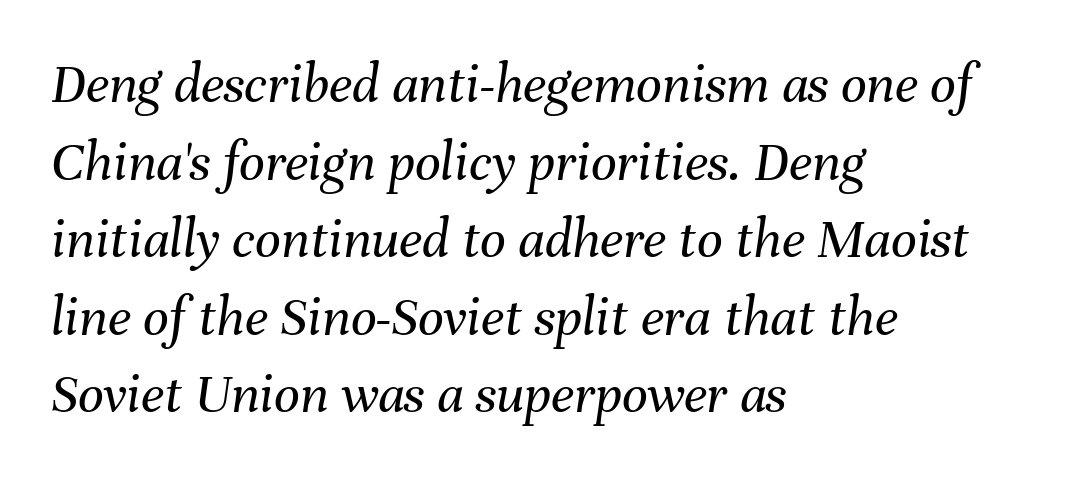
The face used here is proportionally spaced, like ordinary book or web type. The rendering anchors every line to the left-hand side. Honestly, the letter spacing is just normal — you wouldn't notice it. When letters slant like this, we call the style italic. Weight class: somewhere from thin through regular.
